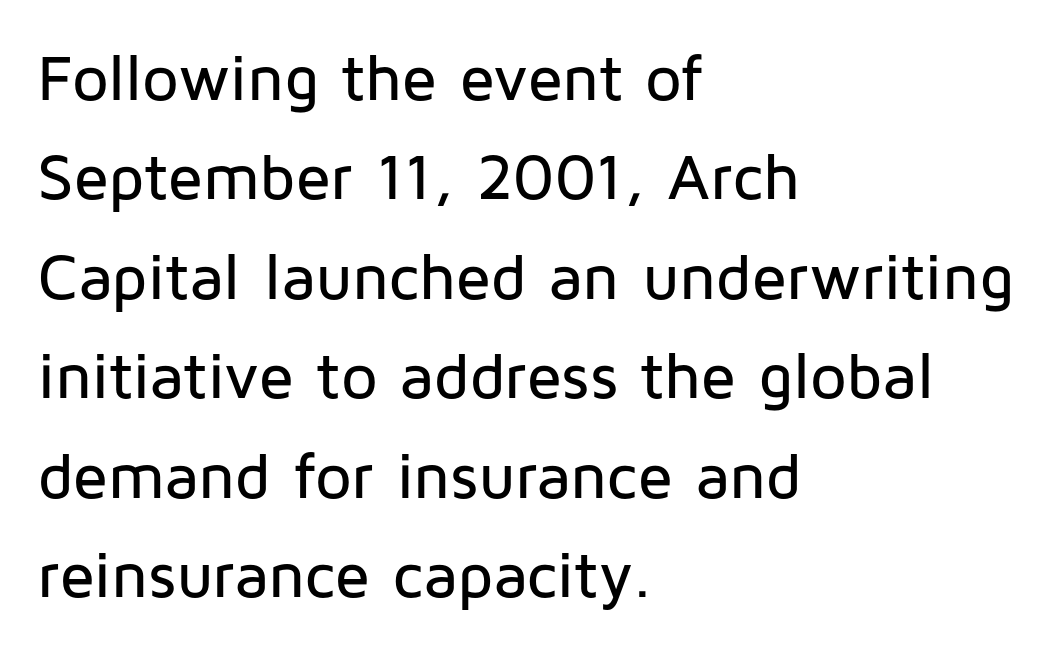
{"serif": "no", "italic": "no", "width": "normal", "stroke_contrast": "low", "x_height": "medium", "monospaced": "no", "underline": "no", "align": "left", "line_spacing": "normal", "line_spacing_ratio": 1.53, "letter_spacing": "normal", "letter_spacing_em": 0.0, "glyph_px": 65}
